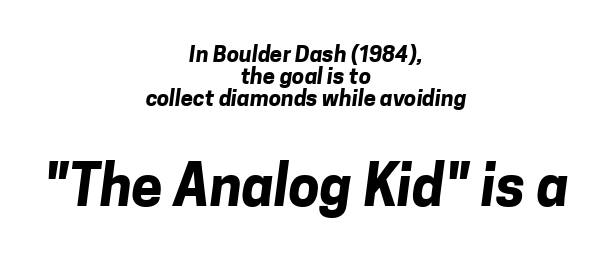
Each new line begins almost immediately beneath the previous one. Glance below the letters and you will spot only blank space. These words are printed bold, with thick strokes throughout. The lower block of text is set noticeably larger than the block above it. Every row of glyphs is offset so its center matches the block's center.
